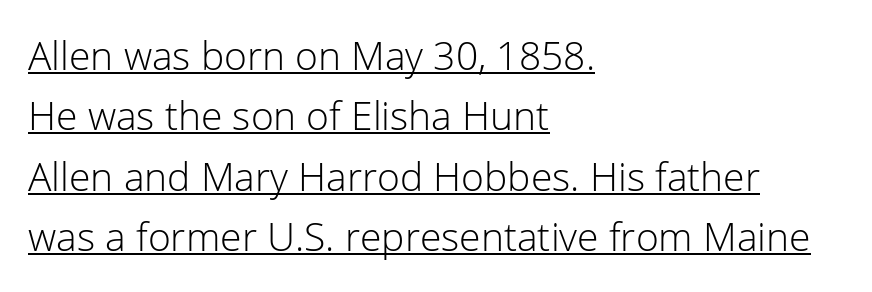
Where is the straight margin? On the left. The letters advance in unequal steps, a hallmark of proportional type. Look at the bottom of the vertical strokes: they stop flat, with no serifs. Students, observe: this is what conventionally led text looks like.
